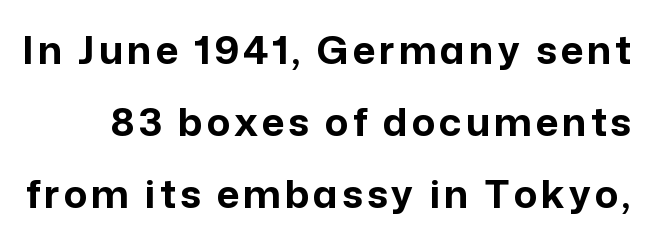
Q: Is the text bold? A: Yes.
Q: Is the text italic (slanted)? A: No, it is upright.
Q: Is the typeface a serif or a sans-serif typeface? A: Sans-serif.
Q: Is the text underlined? A: No.
Q: Width (condensed, normal, or wide)? A: Normal.
Q: Stroke contrast? A: Low.
Q: x-height? A: Medium.
Q: Monospaced? A: No.
